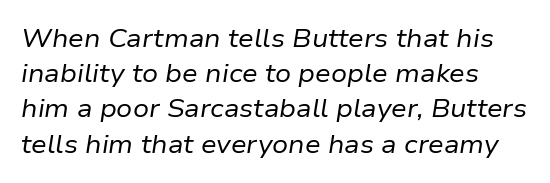
Q: Is the text bold? A: No.
Q: Is the text italic (slanted)? A: Yes, it leans right by about 9 degrees.
Q: Is the text underlined? A: No.
Q: Is the spacing between letters normal or unusually wide? A: Normal.
Q: Is the spacing between lines tight, normal or loose? A: Normal.
